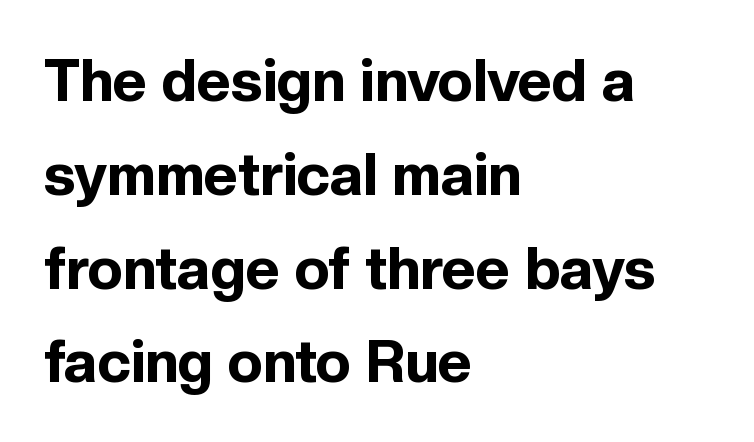
The line-height multiplier appears to be the usual default. No italicization has been applied; the sample stays upright. Layout note: lines flush left. Heavy-handed strokes throughout: this text is bold. Words appear dense and cohesive because spacing is normal. Do the characters align in a grid? No, the font is proportional.
